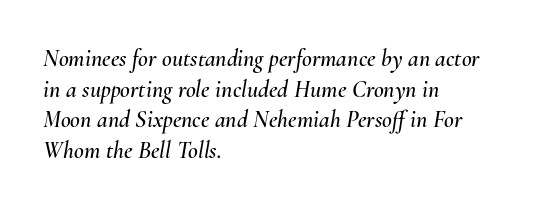
The image shows 24 px text type, italic (leaning right); set left-aligned, normal line spacing (1.28x), normal letter spacing, not underlined.
